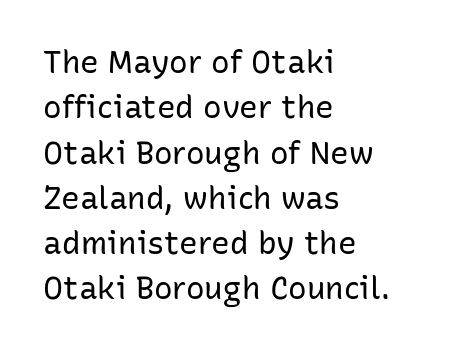
Is this a fixed-width face? No — the glyphs have proportional, varying widths. Bare-footed words on every line. Short and long lines alike share a common starting point at left. Between one letter and the next there's only the usual sliver of space. The specimen reads as upright at a glance.
